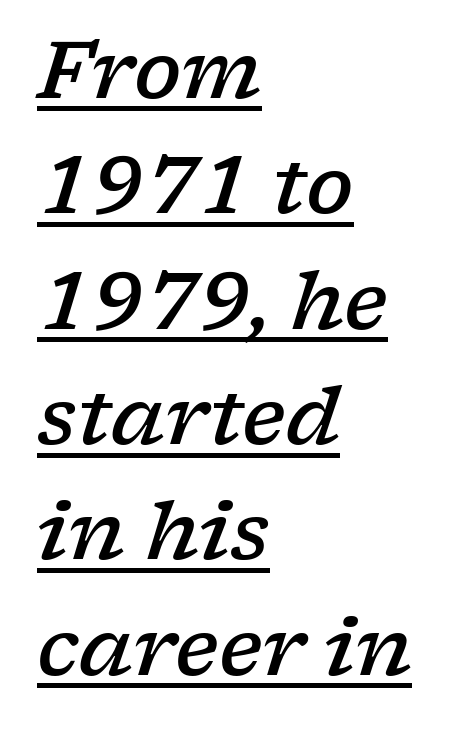
The image shows 79 px semibold, wide serif type, italic (leaning right); set left-aligned, normal line spacing (1.46x), normal letter spacing, underlined; low stroke contrast and a medium x-height.
